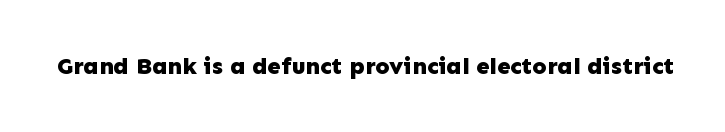
Q: Is the text bold? A: Yes.
Q: Is the text italic (slanted)? A: No, it is upright.
Q: Is the text underlined? A: No.
Q: Is the spacing between letters normal or unusually wide? A: Normal.
